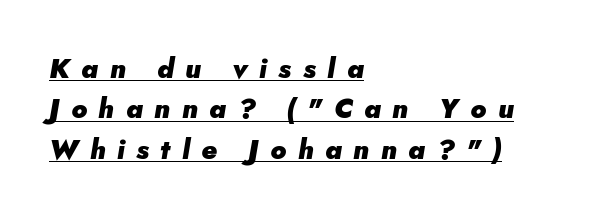
The image shows 27 px bold type, italic (leaning right); set left-aligned, normal line spacing (1.5x), unusually wide letter spacing (+0.43 em), underlined.
